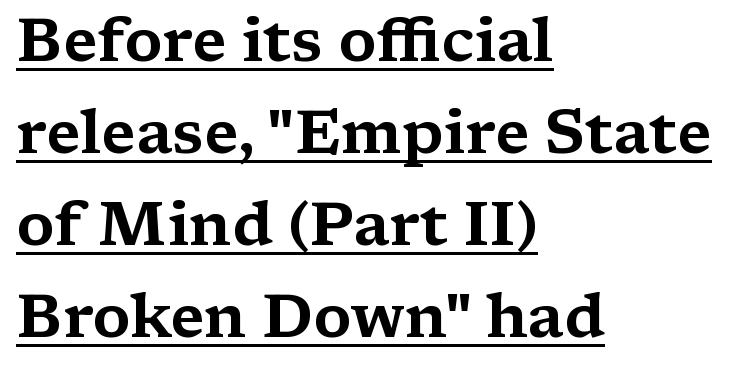
The image shows 61 px wide serif type, upright; set left-aligned, normal line spacing (1.51x), normal letter spacing, underlined; medium stroke contrast and a medium x-height.
